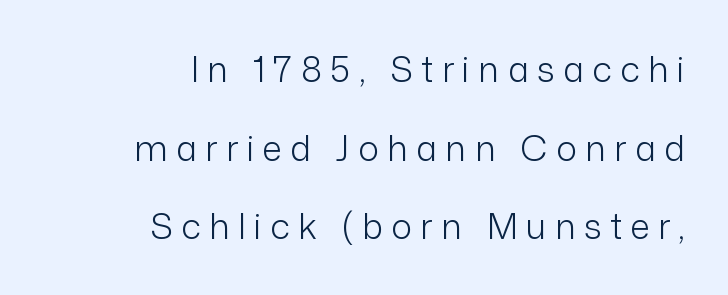
Display-style spreading of the glyphs; the letterfit is very open. Unlike a traditional serif, this face leaves its strokes unadorned. The letters stand upright; this is a roman face. Each letter keeps its own natural width here, so spacing adapts to shape. Casual observation: everything's shoved over to the right. Honestly, there is no underline to notice here at all.
